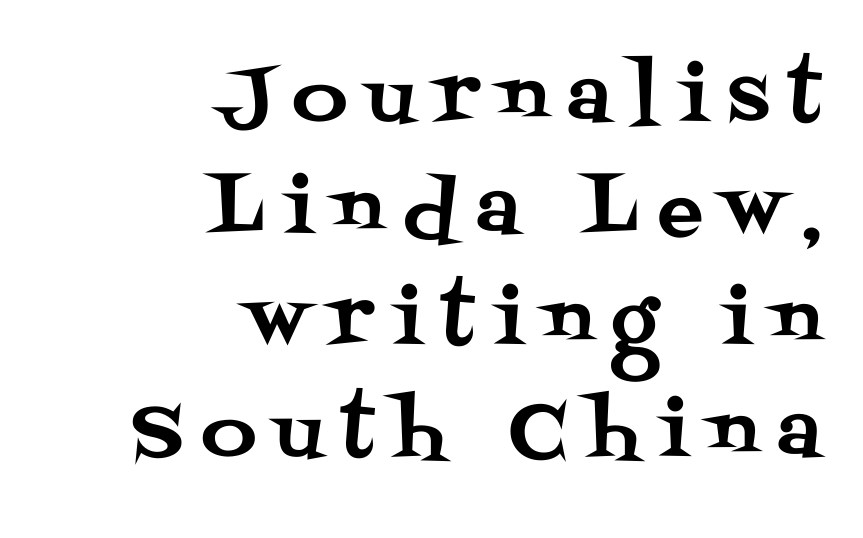
The image shows 76 px serif type, upright; set right-aligned, normal line spacing (1.47x), unusually wide letter spacing (+0.26 em), not underlined; medium stroke contrast and a large x-height.
